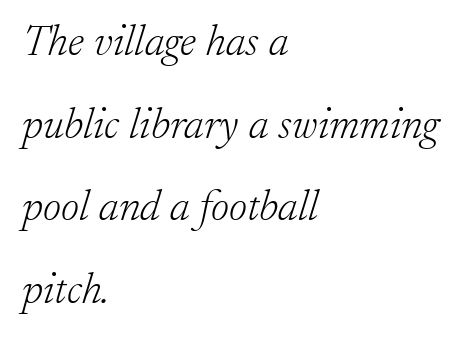
Q: Is the text bold? A: No.
Q: Is the text italic (slanted)? A: Yes, it leans right by about 17 degrees.
Q: Is the typeface a serif or a sans-serif typeface? A: Serif.
Q: Is the text underlined? A: No.
Q: How is the paragraph aligned? A: Left-aligned.
Q: Is the spacing between letters normal or unusually wide? A: Normal.
Q: Width (condensed, normal, or wide)? A: Normal.
Q: Stroke contrast? A: Low.
Q: x-height? A: Small.
Q: Monospaced? A: No.
